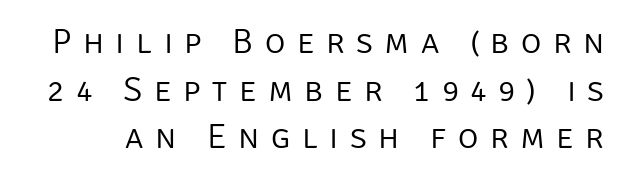
Think standard paragraph weight, or any step lighter than that. Compared with typical body copy, the letter spacing here is much looser. The typeface chosen for these lines omits serifs. The space beneath each line is pristine and unruled. This block has exactly the height ordinary leading produces. The font's upright variant was chosen for this text.
